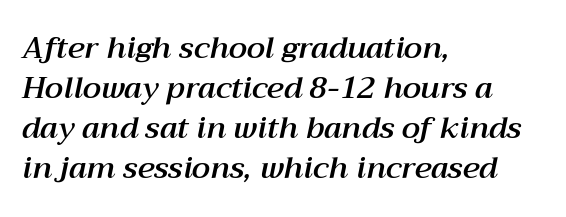
Q: Is the text italic (slanted)? A: Yes, it leans right by about 12 degrees.
Q: Is the text underlined? A: No.
Q: How is the paragraph aligned? A: Left-aligned.
Q: Is the spacing between letters normal or unusually wide? A: Normal.
Q: Is the spacing between lines tight, normal or loose? A: Normal.
Q: Width (condensed, normal, or wide)? A: Normal.
Q: Stroke contrast? A: Medium.
Q: x-height? A: Medium.
Q: Monospaced? A: No.
